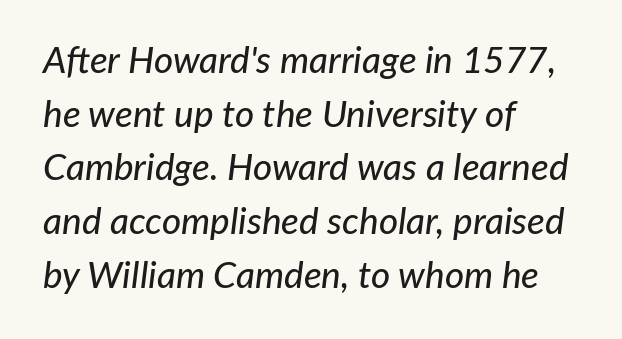
The rendering uses natural spacing where letterforms have individual widths. No word sits above an underline. This sample keeps an unexceptional amount of space between lines. You could call the tracking neutral — neither tight nor loose. This is oblique type, the kind used for emphasis or titles.
